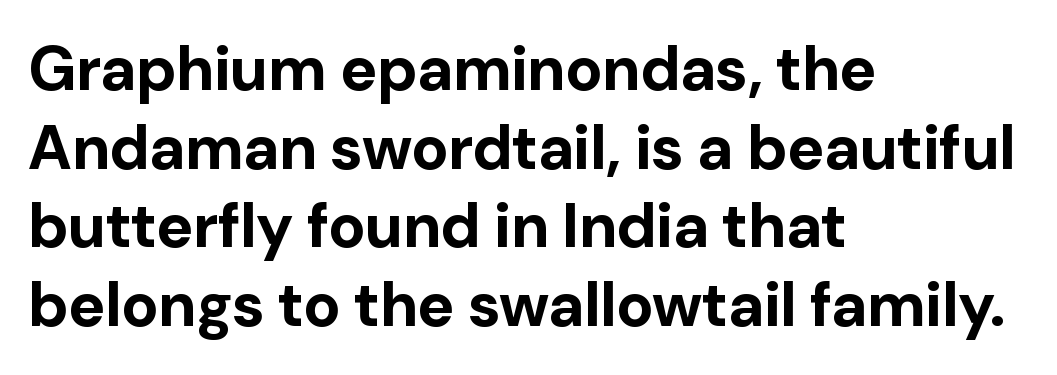
The image shows 62 px bold sans-serif type, upright; set left-aligned, normal line spacing (1.27x), normal letter spacing, not underlined; low stroke contrast and a medium x-height.
